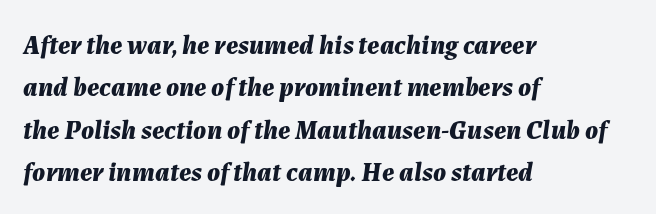
Heavy-handed strokes throughout: this text is bold. Horizontally, the lines are justified to the leading edge only. These lines keep a tight, regular rhythm from letter to letter. Just letters on the line, the space beneath them empty. The leading is moderate, giving the passage an even texture. Italic? Definitely — the glyphs are oblique.
